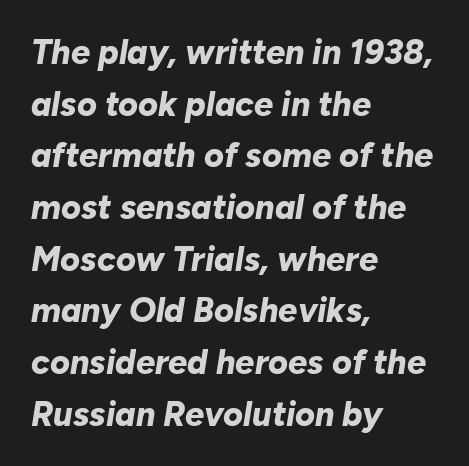
The image shows 34 px bold type, italic (leaning right); set left-aligned, normal line spacing (1.52x), normal letter spacing, not underlined; low stroke contrast and a medium x-height.
